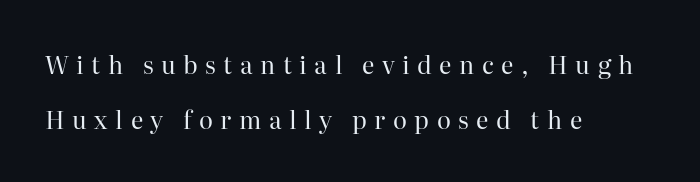
The image shows 24 px text type, upright; set left-aligned, loose line spacing (2.29x), unusually wide letter spacing (+0.31 em), not underlined.
